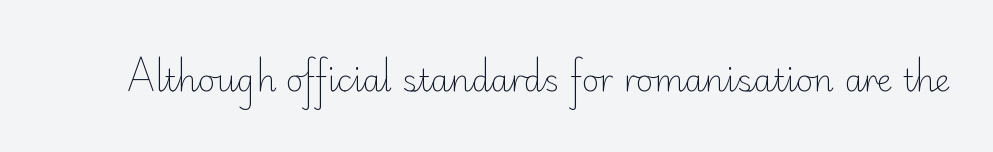
Bare-footed words on every line. If you drew a line through each stem, it would be perfectly vertical. Observe the ordinary spacing: letters are neighbours, not strangers. Stroke thickness stays within the range of a standard reading face or lighter.
